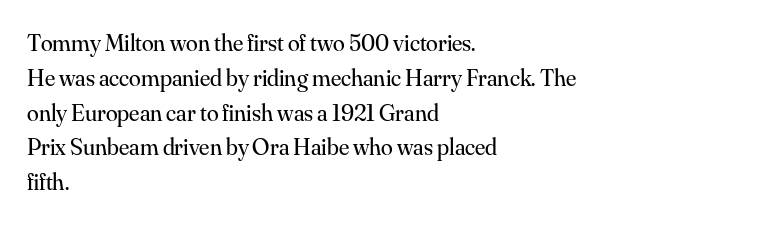
Summary of weight: not heavy and not bold. The passage shown stacks its lines at a standard gap. Upright lettering throughout. Tracking value appears to be zero — textbook default spacing.
